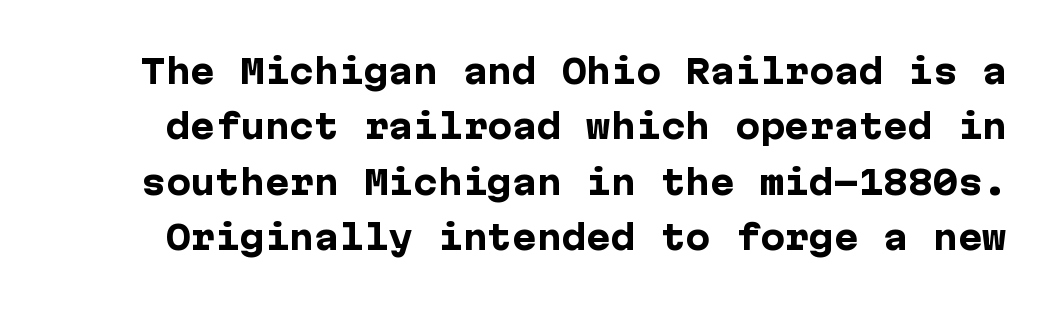
If you measured baseline to baseline, you'd find a middling distance. The passage shown is emphatically bold. Nothing unusual about the tracking: characters are spaced as the font intends. Each letter's strokes conclude bluntly, with no projecting serifs. The string is rendered with underlining switched off. Every character sits straight up, as roman type does.
